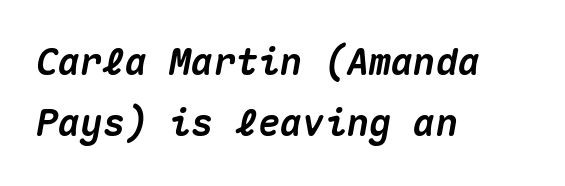
Visually the block forms a straight wall on the left and a jagged coastline on the right. Students, this is bold: see how much ink each stroke carries. Standard letterfit; no display-style spreading of the glyphs. The passage shown is not underscored anywhere.
